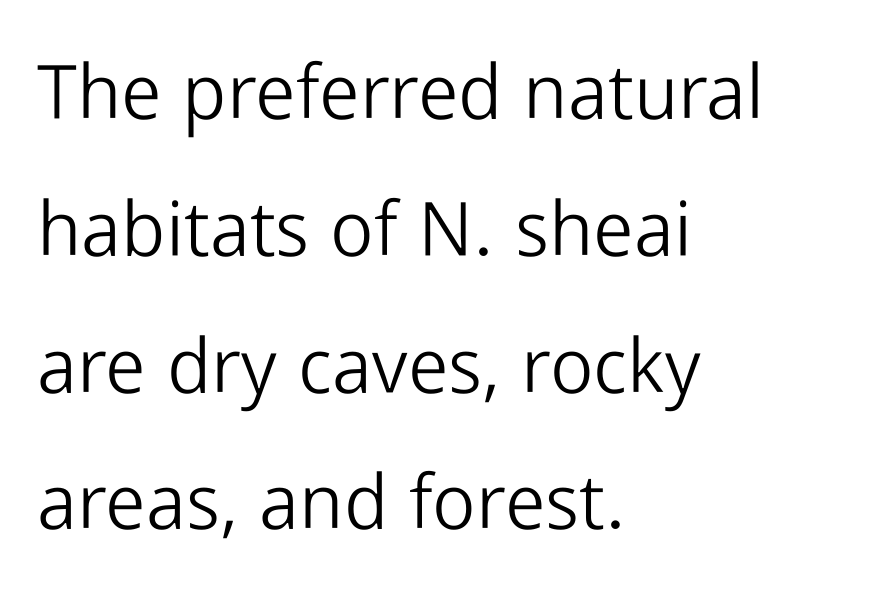
Lines of text with bare space underneath. It's the straight-up-and-down kind of type. The rag falls on the right side of this text block. Serifs: no, the terminals of the letterforms are clean. The face used here is rendered with its standard letterfit. Is the stroke heavy? The answer is a plain regular-or-lighter.
